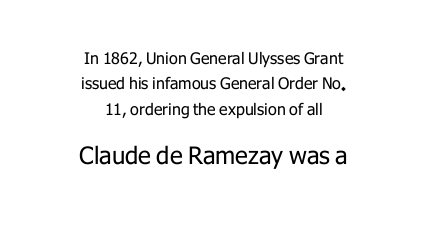
Q: Is the text bold? A: No.
Q: Is the text italic (slanted)? A: No, it is upright.
Q: Is the text underlined? A: No.
Q: How is the paragraph aligned? A: Centered.
Q: Is the spacing between letters normal or unusually wide? A: Normal.
Q: Is the spacing between lines tight, normal or loose? A: Normal.
Q: Which block of text is set in a larger size, the first (top) or the second (bottom)? A: The second (bottom) one.
